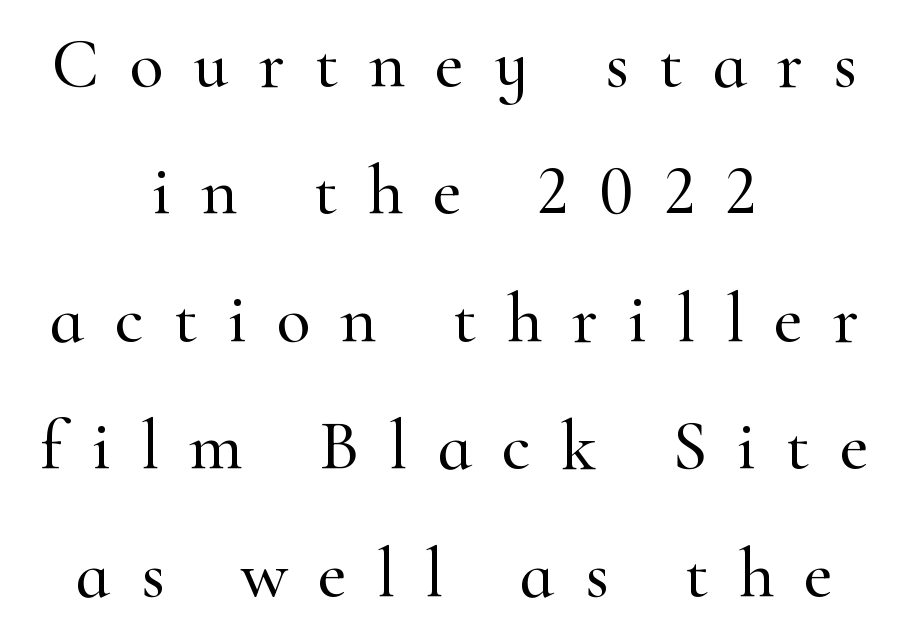
The image shows 70 px serif type, upright; set centered, line spacing 1.82x, unusually wide letter spacing (+0.43 em), not underlined; high stroke contrast and a small x-height.
